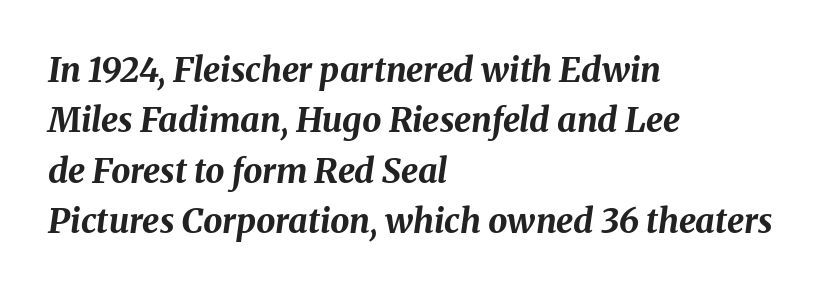
You could not count columns in this text — the font is proportionally spaced. Line spacing here is normal. Horizontal alignment here is leftward, the default for most running prose. Just letters on the line, the space beneath them empty. In terms of letterspacing, this is plain default setting. Chunky letters — that's bold for sure.
